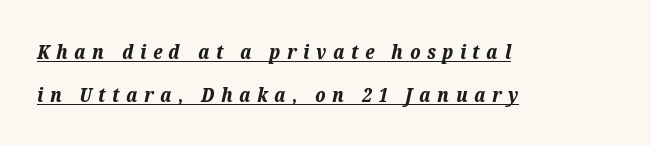
Q: Is the text bold? A: Yes.
Q: Is the text italic (slanted)? A: Yes, it leans right by about 12 degrees.
Q: Is the text underlined? A: Yes.
Q: How is the paragraph aligned? A: Left-aligned.
Q: Is the spacing between letters normal or unusually wide? A: Unusually wide.
Q: Is the spacing between lines tight, normal or loose? A: Loose.
